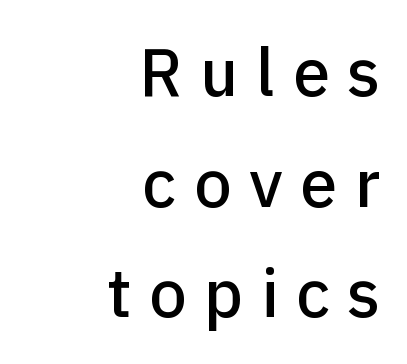
Q: Is the text italic (slanted)? A: No, it is upright.
Q: Is the typeface a serif or a sans-serif typeface? A: Sans-serif.
Q: Is the text underlined? A: No.
Q: How is the paragraph aligned? A: Right-aligned.
Q: Is the spacing between letters normal or unusually wide? A: Unusually wide.
Q: Is the spacing between lines tight, normal or loose? A: Normal.
Q: Width (condensed, normal, or wide)? A: Normal.
Q: Stroke contrast? A: Low.
Q: x-height? A: Medium.
Q: Monospaced? A: No.
